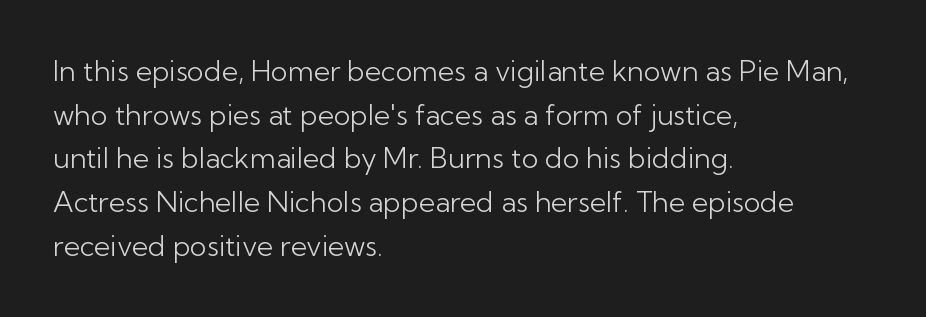
Whoever set this chose a conventional vertical rhythm. These lines are composed in type without serifs. Here the designer chose a conventional face with non-uniform glyph widths. The paragraph shown leans on its left margin. Plain, unruled lines of type. Ascenders rise straight up at ninety degrees.
